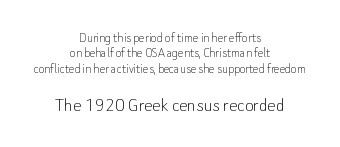
{"italic": "no", "bold": "no", "underline": "no", "align": "center", "line_spacing": "tight", "line_spacing_ratio": 1.09, "letter_spacing": "normal", "letter_spacing_em": 0.0, "larger_block": "second", "size_ratio": 1.5, "glyph_px": 21}
